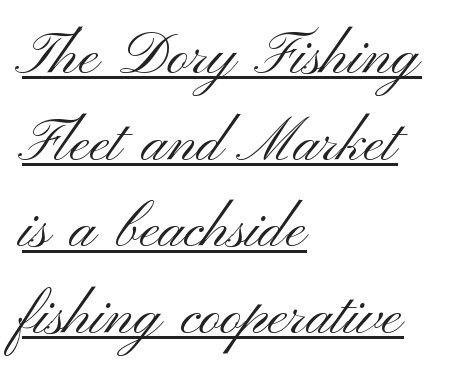
{"serif": "no", "bold": "no", "weight": "light", "width": "wide", "stroke_contrast": "medium", "x_height": "small", "monospaced": "no", "underline": "yes", "align": "left", "line_spacing": "normal", "line_spacing_ratio": 1.47, "letter_spacing": "normal", "letter_spacing_em": 0.0, "glyph_px": 59}
